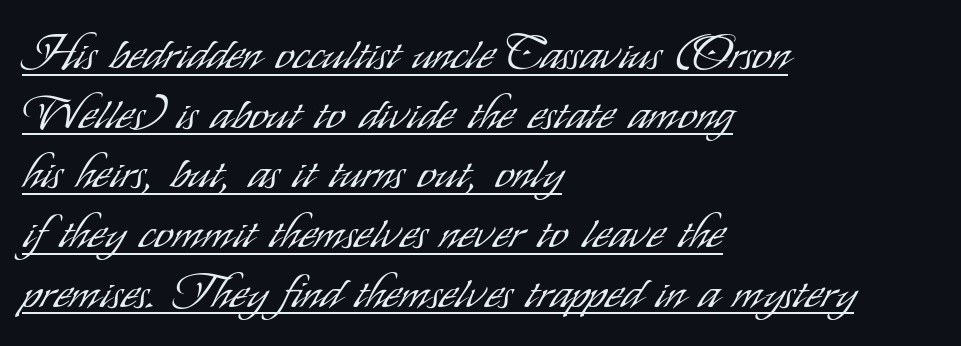
The line texture is even and compact thanks to regular tracking. The string is rendered with underlining switched on. This sample has the flowing, uneven cadence of proportional lettering. Leftover space on each line is placed entirely after the last word. Observe the absence of serifs on each vertical stroke in this sample.
